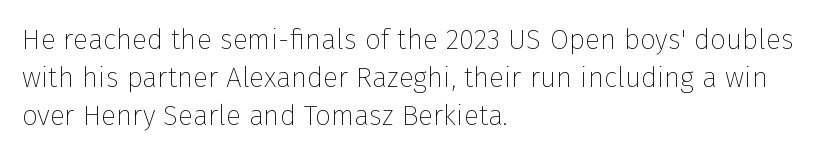
One-word summary of the alignment: left. Anything drawn beneath the words? Only blank space. Stroke thickness stays within the range of a standard reading face or lighter. You can tell from the bare stems that sans-serif type was used.
